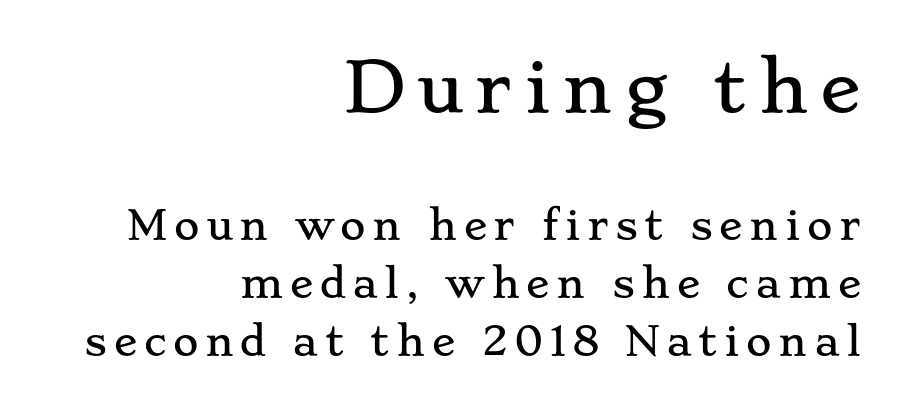
{"serif": "yes", "italic": "no", "width": "wide", "stroke_contrast": "low", "x_height": "small", "monospaced": "no", "underline": "no", "align": "right", "line_spacing": "normal", "line_spacing_ratio": 1.49, "larger_block": "first", "size_ratio": 1.74, "glyph_px": 68}
